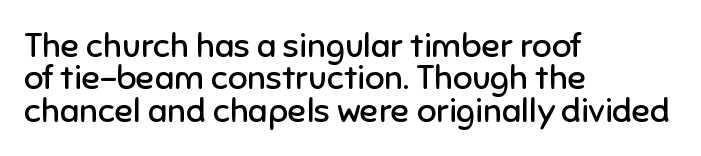
Q: Is the text bold? A: No.
Q: Is the text italic (slanted)? A: No, it is upright.
Q: Is the typeface a serif or a sans-serif typeface? A: Sans-serif.
Q: Is the text underlined? A: No.
Q: How is the paragraph aligned? A: Left-aligned.
Q: Is the spacing between letters normal or unusually wide? A: Normal.
Q: Is the spacing between lines tight, normal or loose? A: Tight.
Q: Width (condensed, normal, or wide)? A: Normal.
Q: Stroke contrast? A: Low.
Q: x-height? A: Medium.
Q: Monospaced? A: No.
